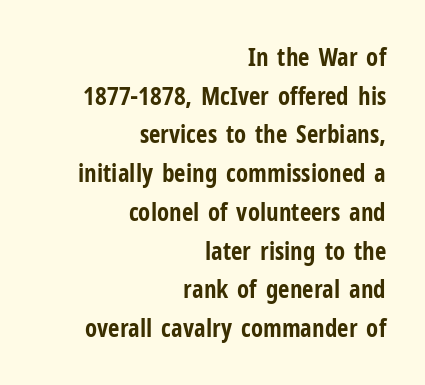
The image shows 25 px bold type, upright; set right-aligned, normal line spacing (1.55x), normal letter spacing, not underlined.
